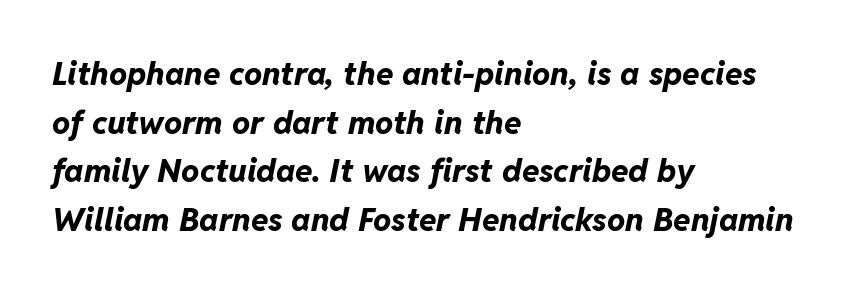
The axis of the letterforms is tilted away from vertical. A full-strength bold gives these letters their thick strokes. There is no visible air inserted between adjacent glyphs. A typesetter would call this leading conventional body-copy spacing. Only glyphs here, with clear space below each row. Notice how the passage keeps a crisp vertical edge on the left only.
